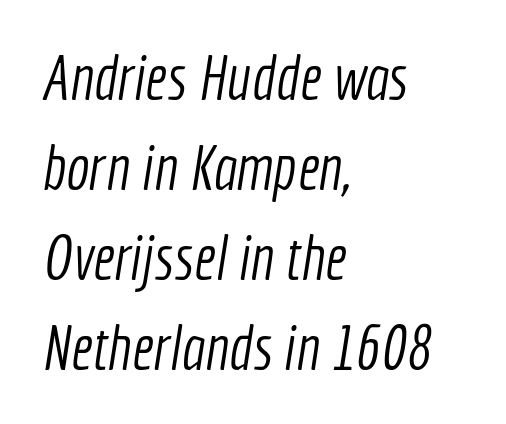
Look at the tracking — it's just the regular setting, nothing added. Spacing verdict: proportional, widths tailored to each character. Vertical spacing — default. Left-aligned paragraph, ragged on the right. Unbolded letterforms with no extra heft.
